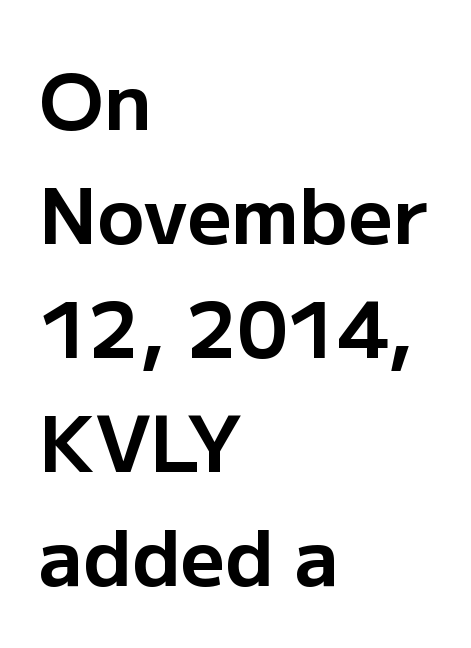
The image shows 78 px bold sans-serif type, upright; set left-aligned, normal line spacing (1.46x), normal letter spacing, not underlined; low stroke contrast and a medium x-height.
